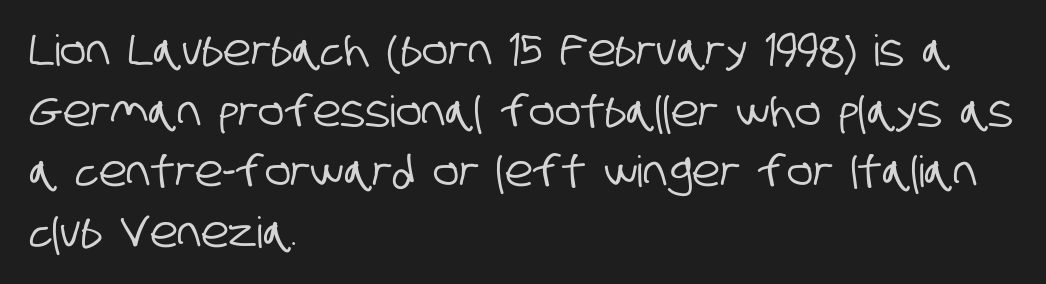
Descenders are the only things crossing below the line. Teacher's note: observe the even left margin — that is flush-left alignment. Students, note that the glyphs here touch the page at normal intervals. Interline gaps are of average width in this sample. Note: no serifs on the glyphs.
